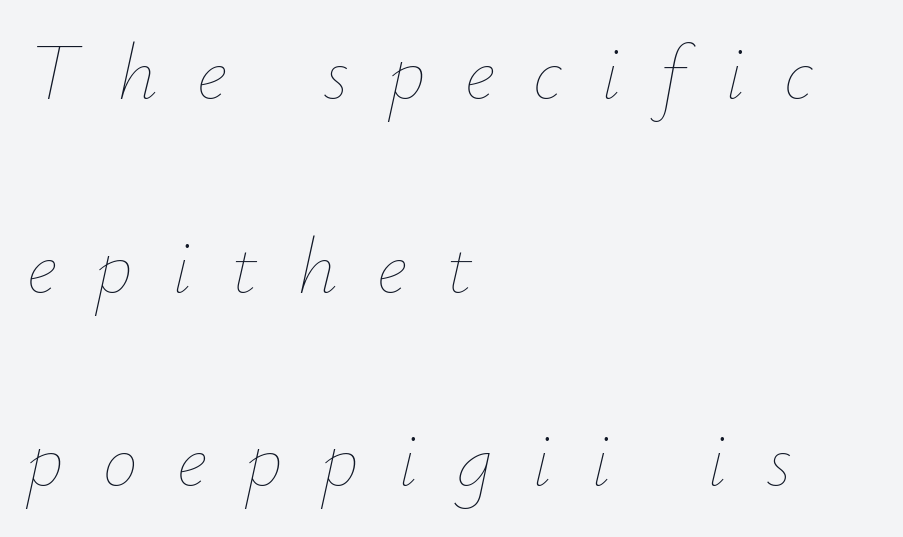
Q: Is the text bold? A: No.
Q: Is the text italic (slanted)? A: Yes, it leans right by about 12 degrees.
Q: Is the text underlined? A: No.
Q: How is the paragraph aligned? A: Left-aligned.
Q: Is the spacing between letters normal or unusually wide? A: Unusually wide.
Q: Is the spacing between lines tight, normal or loose? A: Loose.
Q: Width (condensed, normal, or wide)? A: Normal.
Q: Stroke contrast? A: Low.
Q: x-height? A: Small.
Q: Monospaced? A: No.
